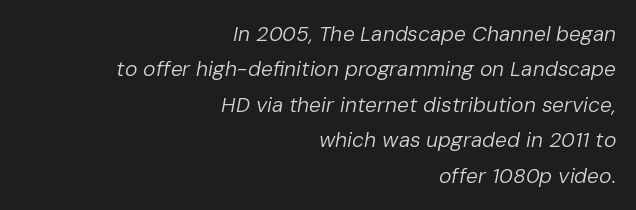
The weight would be labelled regular, book, light, or lighter still. It's the slanting kind of type. These lines keep a tight, regular rhythm from letter to letter. Layout note: lines flush right. Vertically, the passage feels balanced, rows spaced as you'd expect. Any mark beneath the type? The region is blank.
